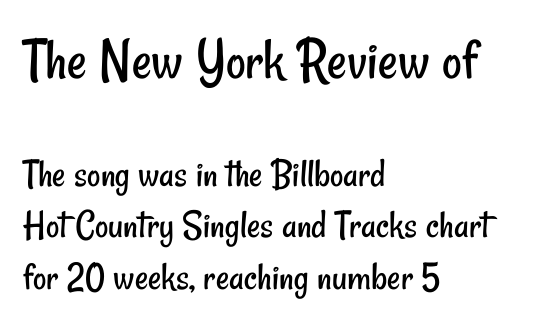
Observe the absence of serifs on each vertical stroke in this sample. Successive baselines arrive at the customary interval. Letter spacing: default. The face used here is proportionally spaced, like ordinary book or web type. Just letters on the line, the space beneath them empty. Bold? No — there's no thickening of the strokes.
